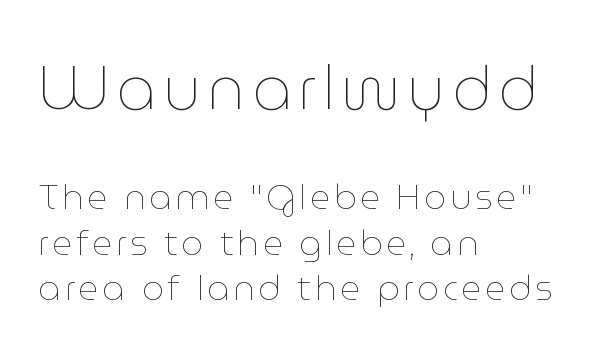
Vertically, the passage feels balanced, rows spaced as you'd expect. The space beneath each line is pristine and unruled. The characters are drawn with everyday or finer stroke widths. In this sample the first text group is rendered at the bigger scale. Teacher's note: observe the even left margin — that is flush-left alignment.
